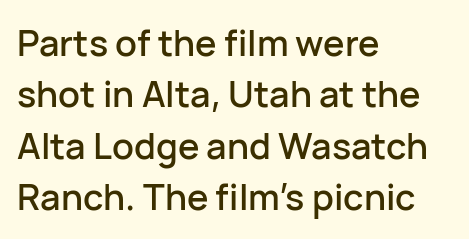
The image shows 36 px sans-serif type, upright; set left-aligned, normal line spacing (1.43x), normal letter spacing, not underlined; low stroke contrast and a medium x-height.
